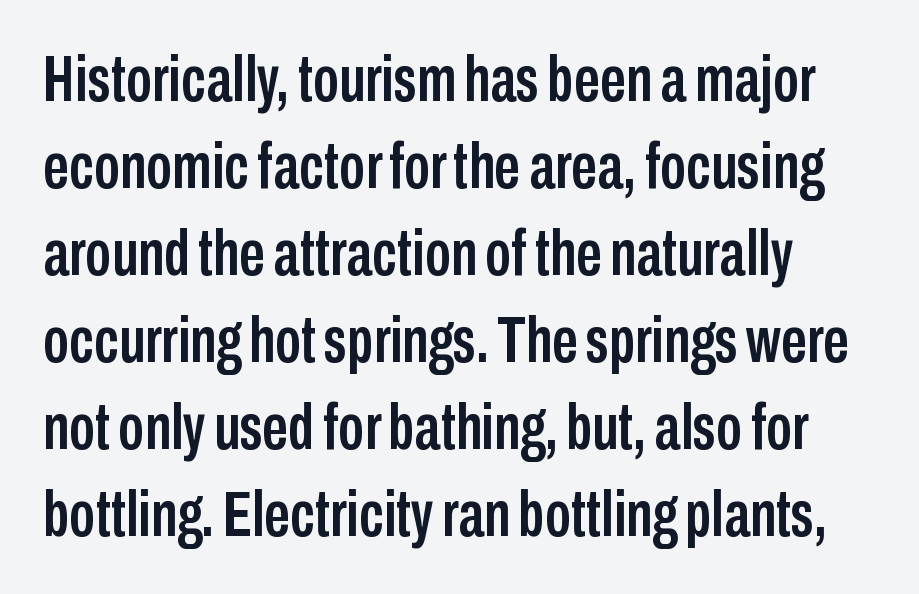
Q: Is the text italic (slanted)? A: No, it is upright.
Q: Is the typeface a serif or a sans-serif typeface? A: Sans-serif.
Q: Is the text underlined? A: No.
Q: Is the spacing between letters normal or unusually wide? A: Normal.
Q: Is the spacing between lines tight, normal or loose? A: Normal.
Q: Width (condensed, normal, or wide)? A: Condensed.
Q: Stroke contrast? A: Low.
Q: x-height? A: Medium.
Q: Monospaced? A: No.
